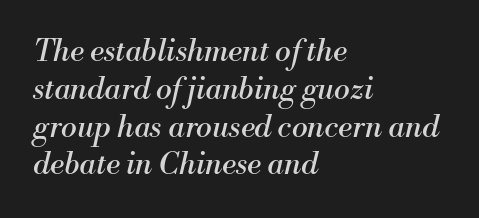
The image shows 30 px regular-weight serif type, italic (leaning right); set left-aligned, normal line spacing (1.26x), normal letter spacing, not underlined; medium stroke contrast and a small x-height.
